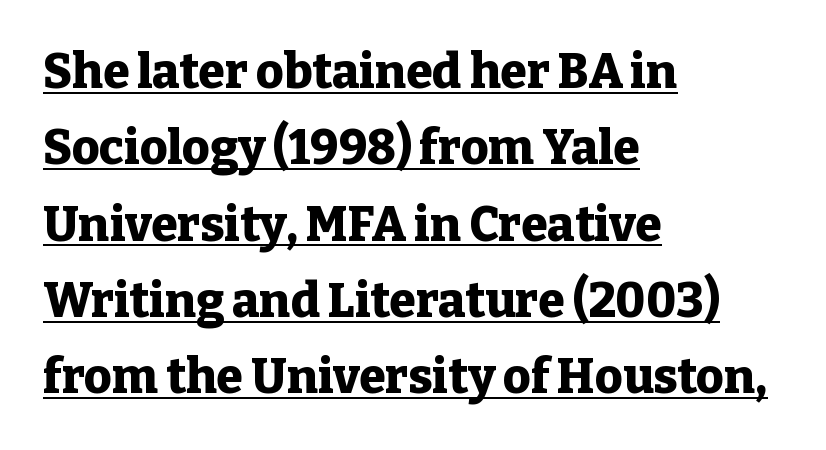
Posture: straight, roman, zero tilt. Classification — serif. Does the copy run flush right? No — it runs flush left. Observe the ordinary spacing: letters are neighbours, not strangers. The strokes are fattened all the way to bold.
